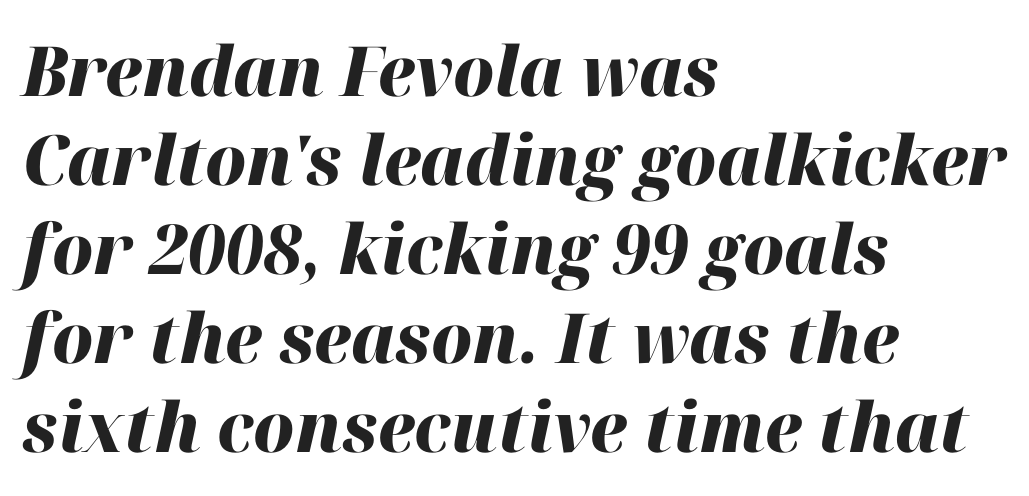
{"italic": "yes", "lean": "right", "slant_degrees": 12, "bold": "yes", "weight": "heavy", "width": "normal", "stroke_contrast": "high", "x_height": "medium", "monospaced": "no", "underline": "no", "align": "left", "line_spacing": "normal", "line_spacing_ratio": 1.29, "letter_spacing": "normal", "letter_spacing_em": 0.0, "glyph_px": 69}
